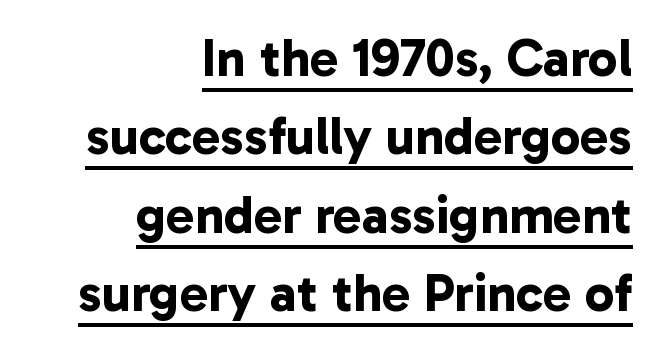
The image shows 53 px bold sans-serif type; set right-aligned, normal line spacing (1.48x), normal letter spacing, underlined; low stroke contrast and a medium x-height.
